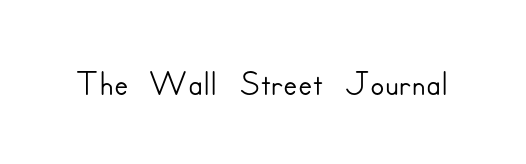
Q: Is the text italic (slanted)? A: No, it is upright.
Q: Is the typeface a serif or a sans-serif typeface? A: Sans-serif.
Q: Is the text underlined? A: No.
Q: Is the spacing between letters normal or unusually wide? A: Normal.
Q: Width (condensed, normal, or wide)? A: Normal.
Q: Stroke contrast? A: Low.
Q: x-height? A: Small.
Q: Monospaced? A: No.
